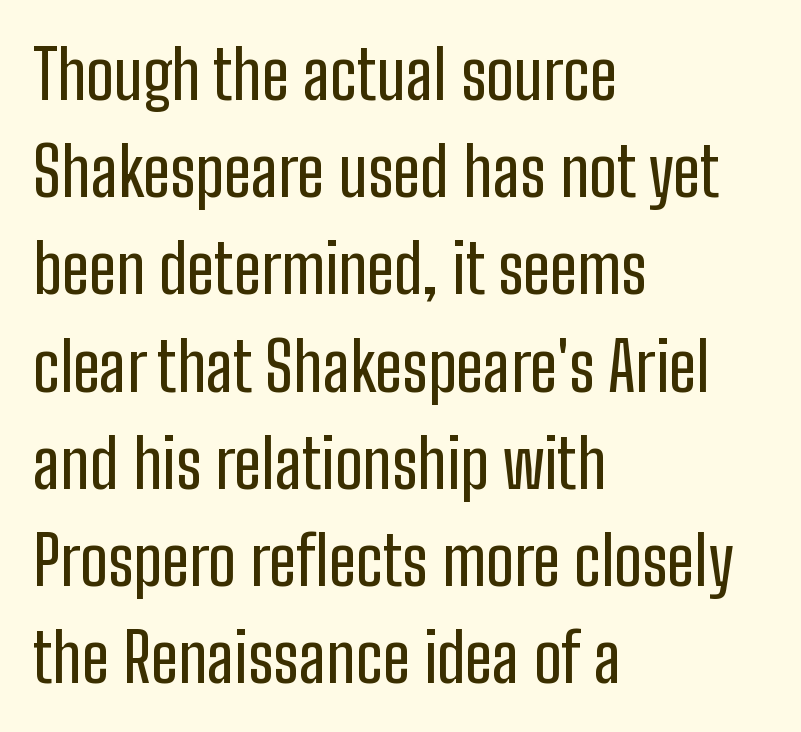
Serif or sans? Sans — the stroke terminals are bare. The designer left line spacing at the default. Character widths vary here, with narrow letters taking less room than wide ones. Left-aligned paragraph, ragged on the right. Italic? Not at all — the glyphs are vertical. Lines of text with bare space underneath.
